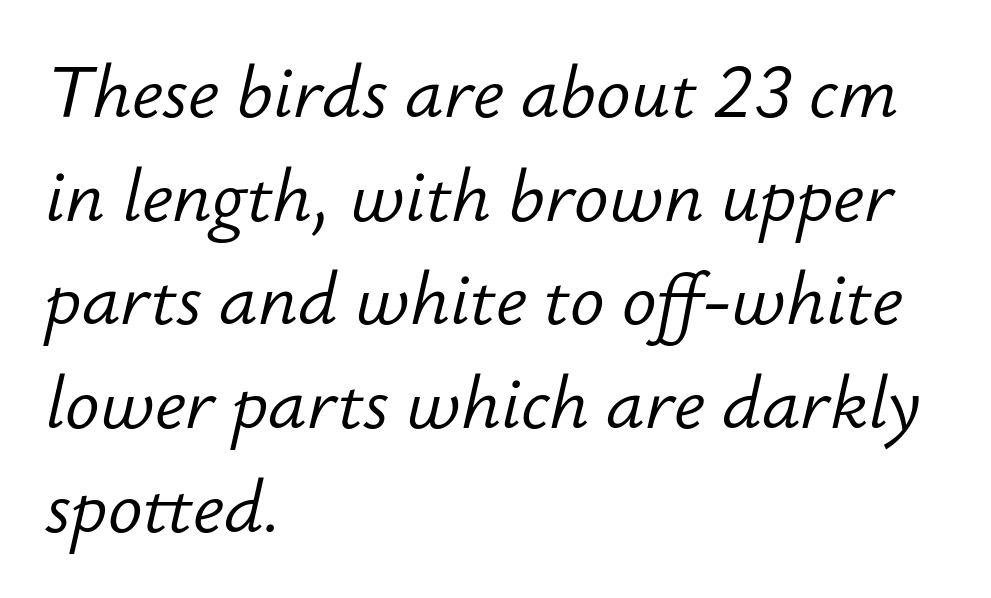
Notice how descenders clear the ascenders below comfortably — that's standard leading. Weight class: somewhere from thin through regular. These lines stack with their left ends in a neat column. A bare baseline throughout the passage.
